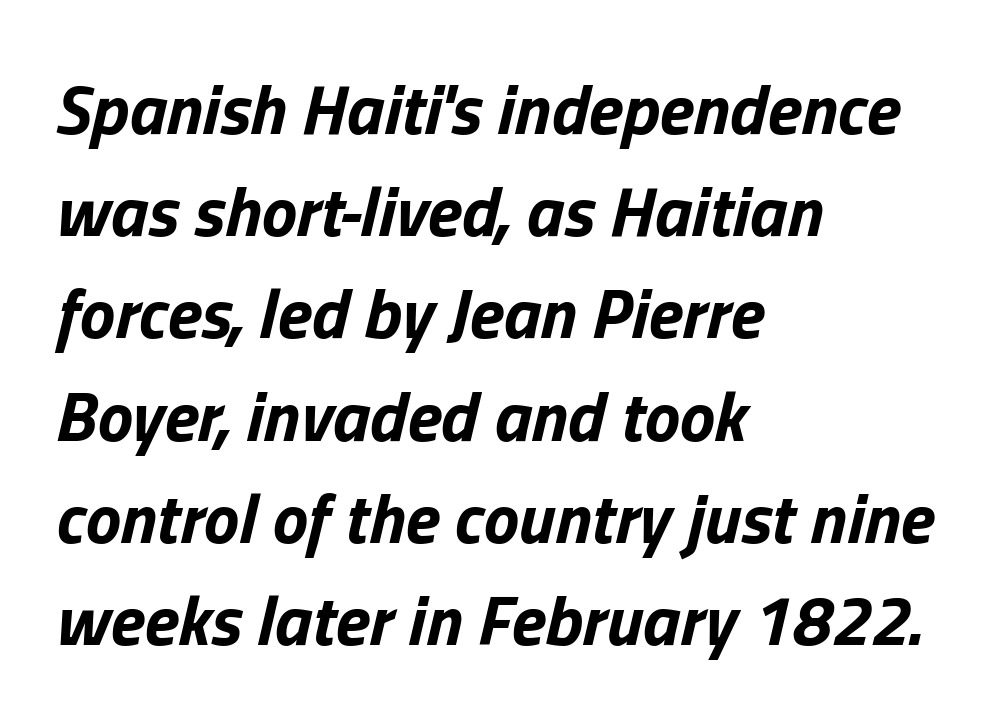
The image shows 71 px bold type, italic (leaning right); set left-aligned, normal line spacing (1.44x), normal letter spacing, not underlined; low stroke contrast and a medium x-height.
